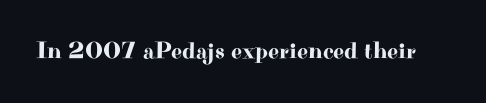
The image shows 24 px text type, upright; set normal letter spacing, not underlined.
